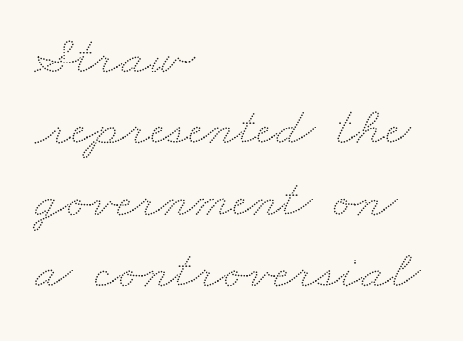
Q: Is the text underlined? A: No.
Q: How is the paragraph aligned? A: Left-aligned.
Q: Is the spacing between letters normal or unusually wide? A: Normal.
Q: Is the spacing between lines tight, normal or loose? A: Normal.
Q: Width (condensed, normal, or wide)? A: Wide.
Q: Stroke contrast? A: Low.
Q: x-height? A: Small.
Q: Monospaced? A: No.
